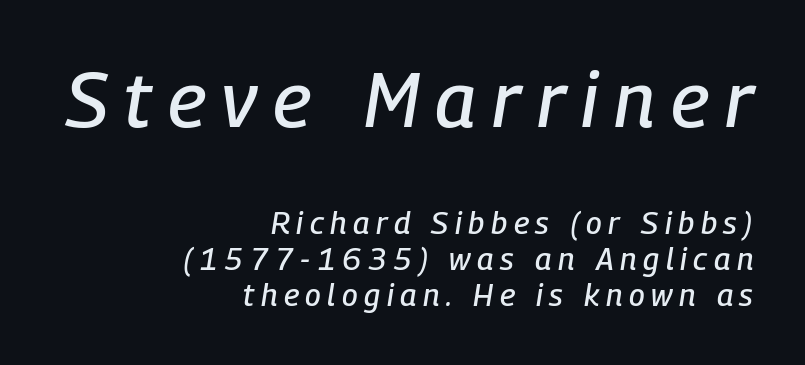
Q: Is the text italic (slanted)? A: Yes, it leans right by about 9 degrees.
Q: Is the text underlined? A: No.
Q: How is the paragraph aligned? A: Right-aligned.
Q: Is the spacing between letters normal or unusually wide? A: Unusually wide.
Q: Which block of text is set in a larger size, the first (top) or the second (bottom)? A: The first (top) one.
Q: Width (condensed, normal, or wide)? A: Condensed.
Q: Stroke contrast? A: Low.
Q: x-height? A: Medium.
Q: Monospaced? A: No.
